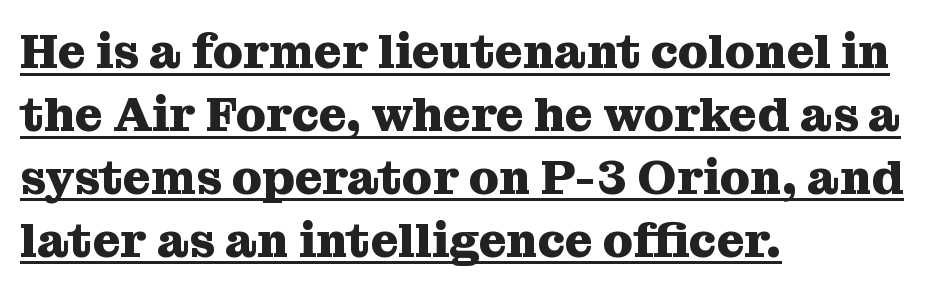
The image shows 48 px heavy serif type, upright; set left-aligned, normal line spacing (1.31x), normal letter spacing, underlined; medium stroke contrast and a medium x-height.
